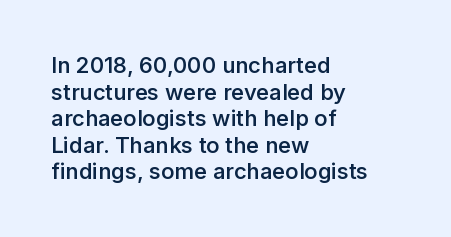
{"italic": "no", "bold": "semi", "underline": "no", "align": "left", "line_spacing_ratio": 1.21, "letter_spacing": "normal", "letter_spacing_em": 0.0, "glyph_px": 22}
